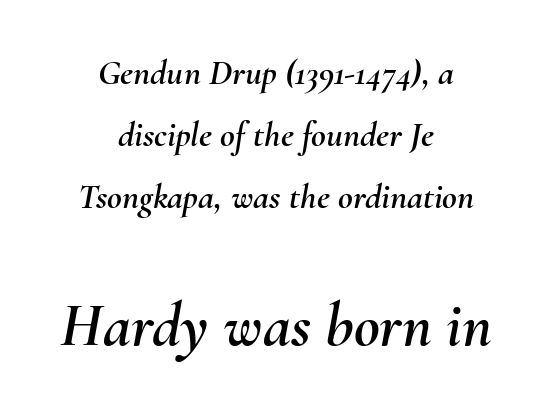
{"italic": "yes", "lean": "right", "slant_degrees": 10, "width": "normal", "stroke_contrast": "medium", "x_height": "small", "monospaced": "no", "underline": "no", "align": "center", "line_spacing_ratio": 1.72, "letter_spacing": "normal", "letter_spacing_em": 0.0, "larger_block": "second", "size_ratio": 1.75, "glyph_px": 63}
